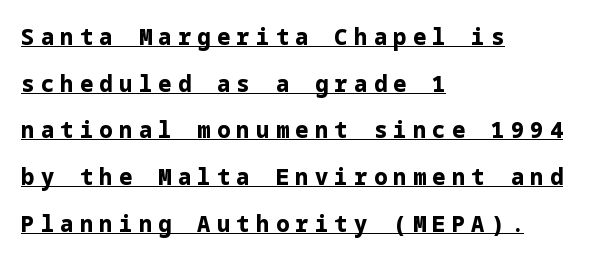
{"italic": "no", "bold": "yes", "underline": "yes", "align": "left", "line_spacing": "loose", "line_spacing_ratio": 2.12, "letter_spacing": "wide", "letter_spacing_em": 0.29, "glyph_px": 22}
